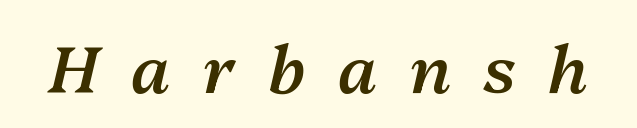
The image shows 66 px semibold type, italic (leaning right); set unusually wide letter spacing (+0.5 em), not underlined; medium stroke contrast and a medium x-height.
